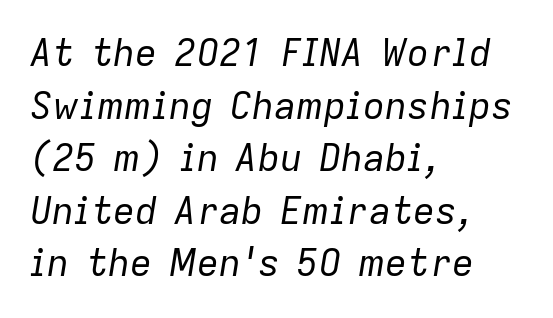
{"italic": "yes", "lean": "right", "slant_degrees": 9, "bold": "no", "weight": "regular", "width": "normal", "stroke_contrast": "low", "x_height": "medium", "monospaced": "no", "underline": "no", "align": "left", "line_spacing": "normal", "line_spacing_ratio": 1.42, "letter_spacing": "normal", "letter_spacing_em": 0.0, "glyph_px": 37}
